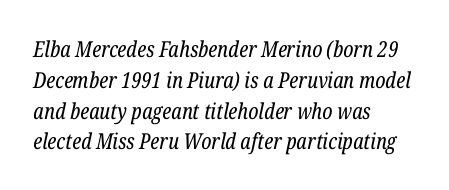
{"italic": "yes", "lean": "right", "slant_degrees": 12, "bold": "no", "underline": "no", "align": "left", "line_spacing": "normal", "line_spacing_ratio": 1.4, "letter_spacing": "normal", "letter_spacing_em": 0.0, "glyph_px": 22}
